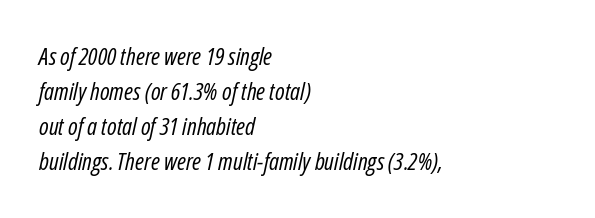
{"italic": "yes", "lean": "right", "slant_degrees": 12, "bold": "no", "underline": "no", "align": "left", "line_spacing": "normal", "line_spacing_ratio": 1.46, "letter_spacing": "normal", "letter_spacing_em": 0.0, "glyph_px": 24}
